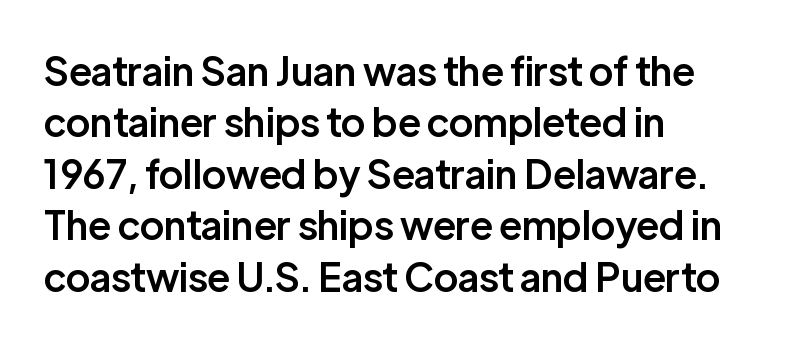
The image shows 39 px semibold sans-serif type, upright; set left-aligned, normal line spacing (1.32x), normal letter spacing, not underlined; low stroke contrast and a medium x-height.
